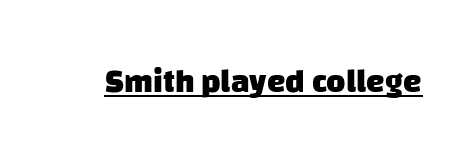
{"serif": "no", "bold": "yes", "weight": "heavy", "width": "normal", "stroke_contrast": "low", "x_height": "large", "monospaced": "no", "underline": "yes", "letter_spacing": "normal", "letter_spacing_em": 0.0, "glyph_px": 33}
